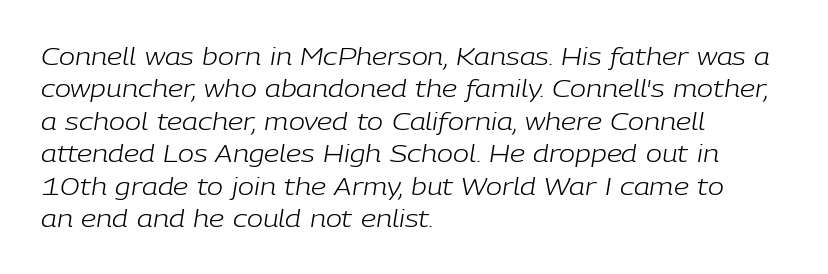
{"italic": "yes", "lean": "right", "slant_degrees": 9, "bold": "no", "underline": "no", "align": "left", "line_spacing": "normal", "line_spacing_ratio": 1.35, "letter_spacing": "normal", "letter_spacing_em": 0.0, "glyph_px": 24}
